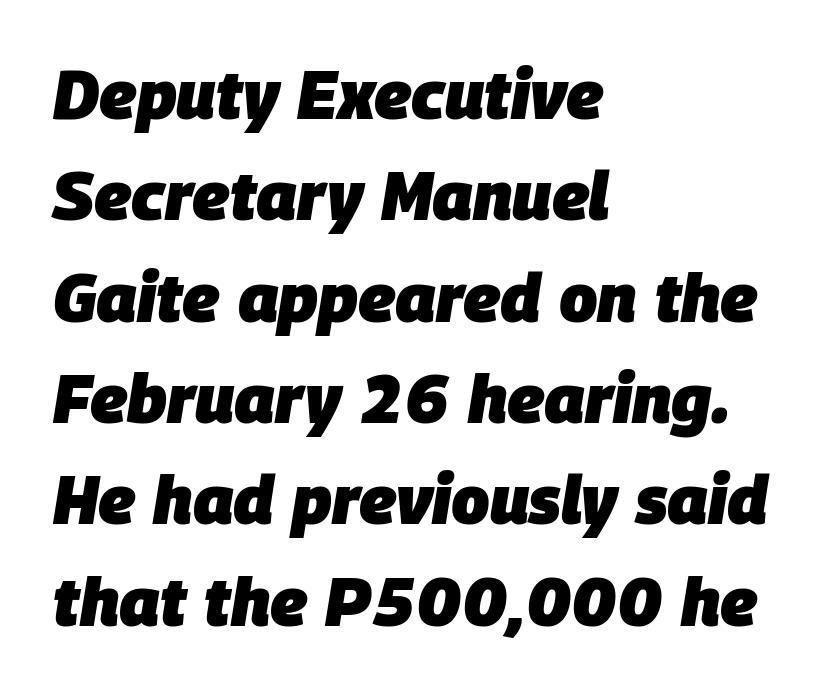
{"italic": "yes", "lean": "right", "slant_degrees": 9, "bold": "yes", "weight": "heavy", "width": "normal", "stroke_contrast": "low", "x_height": "large", "monospaced": "no", "underline": "no", "align": "left", "line_spacing": "normal", "line_spacing_ratio": 1.49, "letter_spacing": "normal", "letter_spacing_em": 0.0, "glyph_px": 68}
